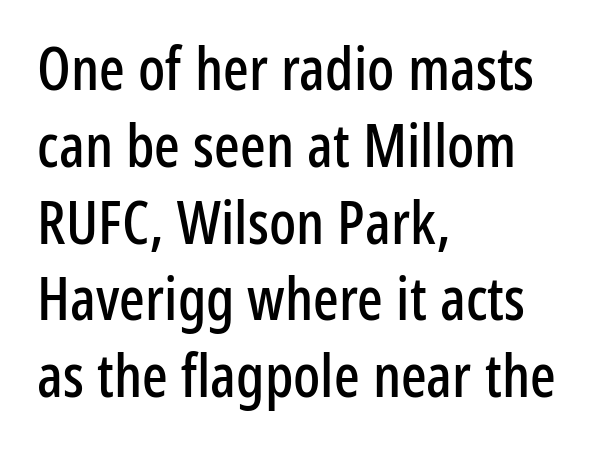
Caption: standard tracking, unaltered. The lines are quadded left. A clean baseline with only descenders dipping below it. Font category for this specimen: sans-serif. A typesetter would call this proportional, since set widths differ per character.
